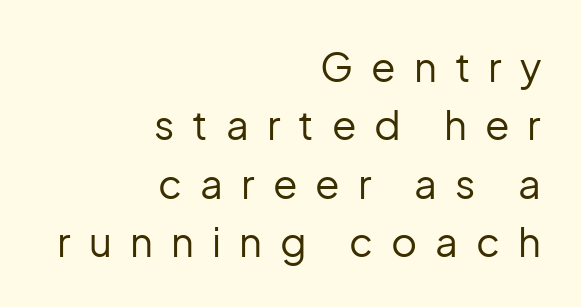
The image shows 40 px regular-weight sans-serif type, upright; set right-aligned, normal line spacing (1.46x), unusually wide letter spacing (+0.45 em), not underlined; low stroke contrast and a medium x-height.
